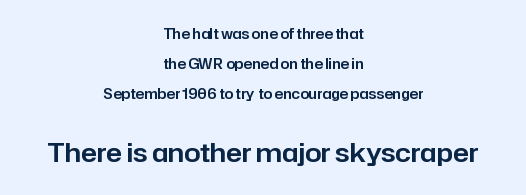
The image shows 26 px text type, upright; set centered, loose line spacing (2.13x), normal letter spacing, not underlined; the second (bottom) block is 1.86x larger.
